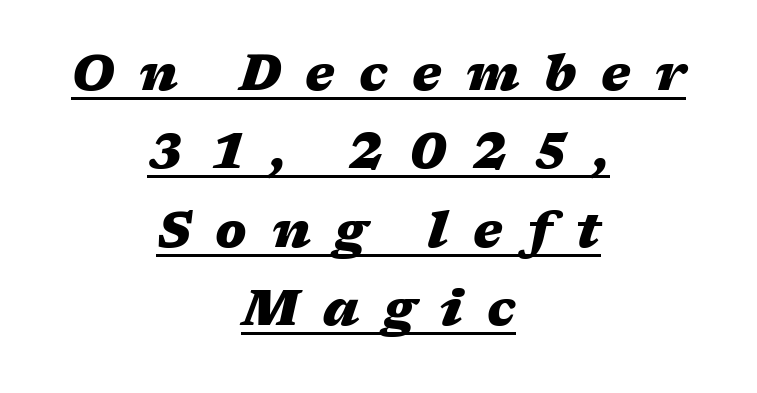
{"italic": "yes", "lean": "right", "slant_degrees": 17, "bold": "yes", "weight": "heavy", "width": "wide", "stroke_contrast": "medium", "x_height": "medium", "monospaced": "no", "underline": "yes", "align": "center", "line_spacing": "normal", "line_spacing_ratio": 1.57, "letter_spacing": "wide", "letter_spacing_em": 0.49, "glyph_px": 50}
